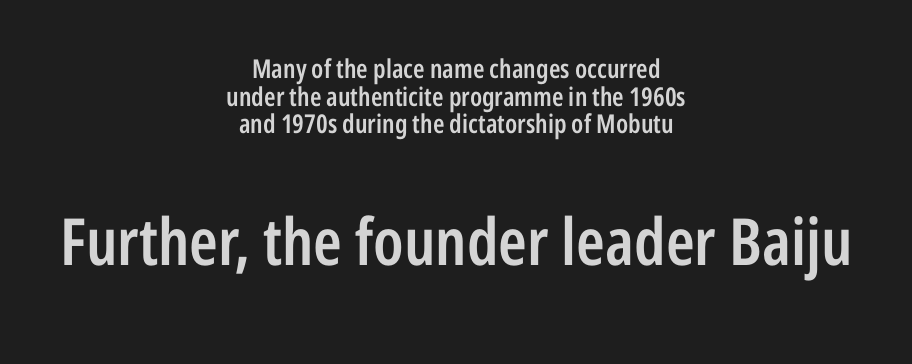
The image shows 65 px semibold, condensed sans-serif type, upright; set centered, tight line spacing (1.06x), normal letter spacing, not underlined; the second (bottom) block is 2.5x larger; low stroke contrast and a medium x-height.
